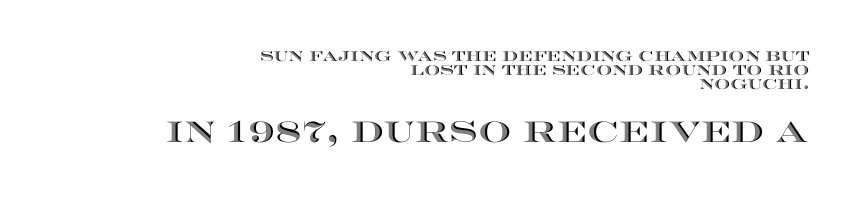
{"italic": "no", "width": "wide", "x_height": "large", "monospaced": "no", "underline": "no", "align": "right", "line_spacing": "tight", "line_spacing_ratio": 1.01, "letter_spacing": "normal", "letter_spacing_em": 0.0, "larger_block": "second", "size_ratio": 2.07, "glyph_px": 29}
